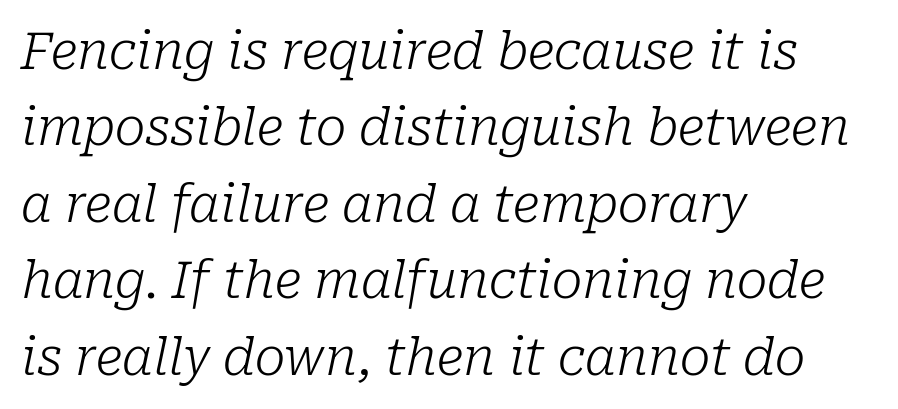
Evenly set lines give the paragraph a standard silhouette. Spacing verdict: proportional, widths tailored to each character. Default kerning and tracking; the words read as compact shapes. These lines are set flush left with a ragged right edge.
